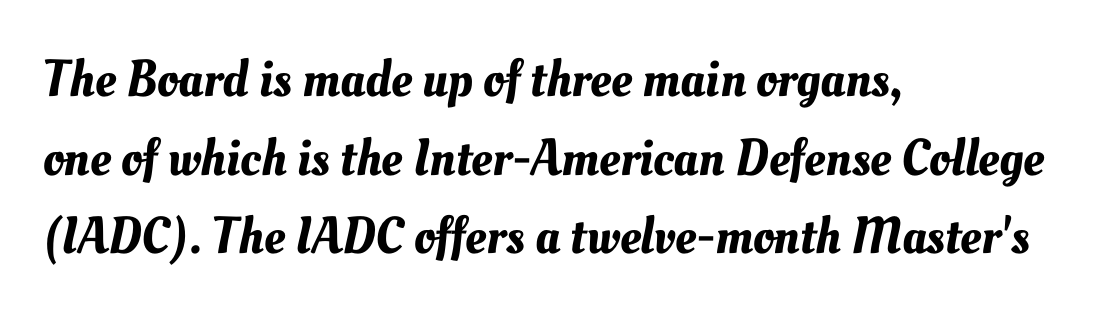
Q: Is the text underlined? A: No.
Q: How is the paragraph aligned? A: Left-aligned.
Q: Is the spacing between letters normal or unusually wide? A: Normal.
Q: Is the spacing between lines tight, normal or loose? A: Normal.
Q: Width (condensed, normal, or wide)? A: Normal.
Q: Stroke contrast? A: Medium.
Q: x-height? A: Small.
Q: Monospaced? A: No.
